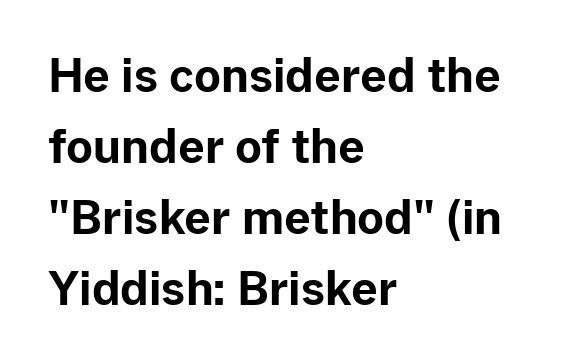
Q: Is the text bold? A: Yes.
Q: Is the text italic (slanted)? A: No, it is upright.
Q: Is the typeface a serif or a sans-serif typeface? A: Sans-serif.
Q: Is the text underlined? A: No.
Q: How is the paragraph aligned? A: Left-aligned.
Q: Is the spacing between letters normal or unusually wide? A: Normal.
Q: Is the spacing between lines tight, normal or loose? A: Normal.
Q: Width (condensed, normal, or wide)? A: Normal.
Q: Stroke contrast? A: Low.
Q: x-height? A: Medium.
Q: Monospaced? A: No.
